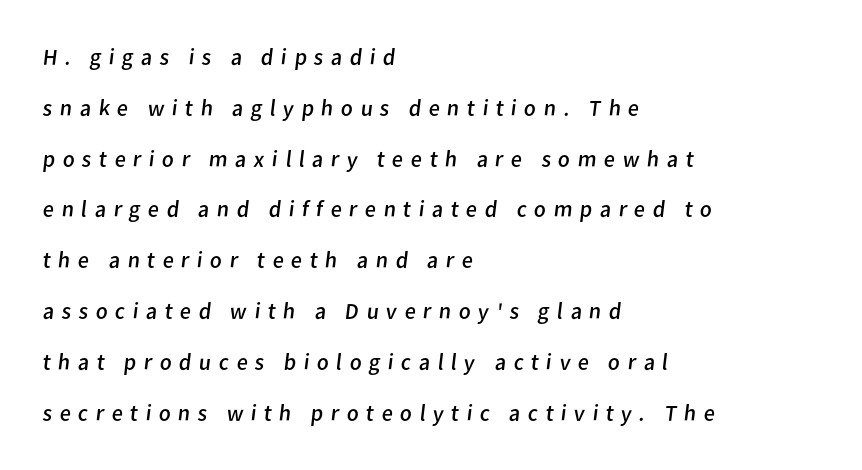
The image shows 23 px text type; set left-aligned, loose line spacing (2.21x), unusually wide letter spacing (+0.32 em), not underlined.
